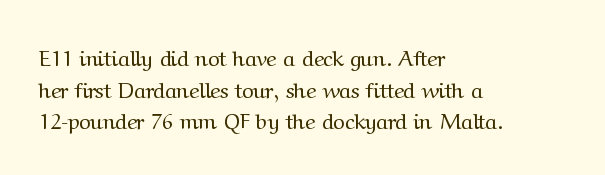
Ordinary non-slanted type is in use. Whoever set this chose a conventional vertical rhythm. Nothing unusual about the tracking: characters are spaced as the font intends. Every row of glyphs begins at an identical x-position on the left.
